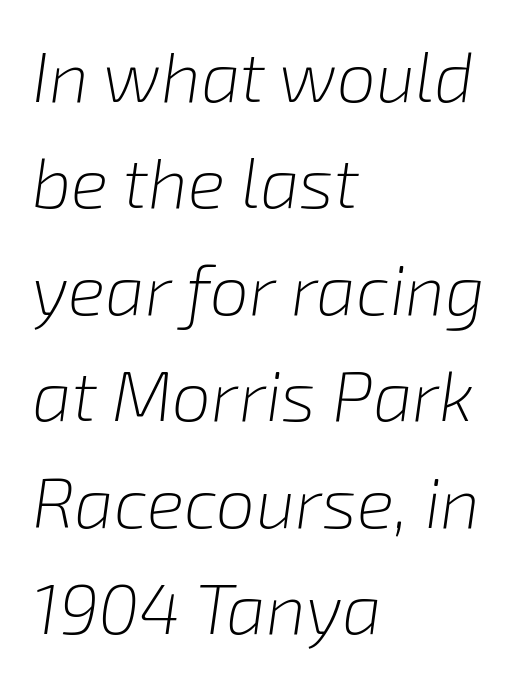
Q: Is the text bold? A: No.
Q: Is the text italic (slanted)? A: Yes, it leans right by about 8 degrees.
Q: Is the text underlined? A: No.
Q: How is the paragraph aligned? A: Left-aligned.
Q: Is the spacing between letters normal or unusually wide? A: Normal.
Q: Is the spacing between lines tight, normal or loose? A: Normal.
Q: Width (condensed, normal, or wide)? A: Normal.
Q: Stroke contrast? A: Low.
Q: x-height? A: Medium.
Q: Monospaced? A: No.
